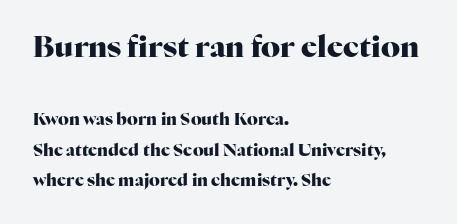
The image shows 30 px heavy serif type, upright; set left-aligned, line spacing 1.8x, normal letter spacing, not underlined; the first (top) block is 1.76x larger; high stroke contrast and a medium x-height.
